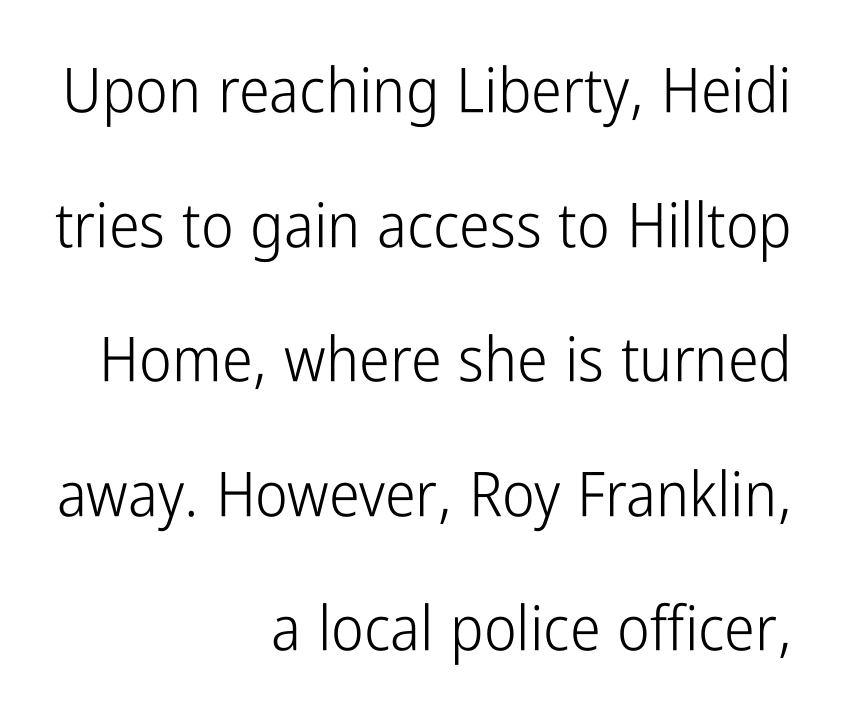
The image shows 62 px light, condensed sans-serif type, upright; set right-aligned, loose line spacing (2.17x), normal letter spacing, not underlined; low stroke contrast and a medium x-height.
